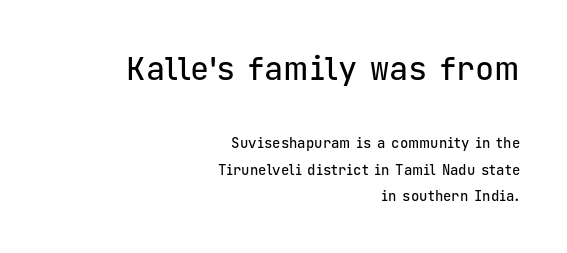
Q: Is the text italic (slanted)? A: No, it is upright.
Q: Is the typeface a serif or a sans-serif typeface? A: Sans-serif.
Q: Is the text underlined? A: No.
Q: How is the paragraph aligned? A: Right-aligned.
Q: Is the spacing between letters normal or unusually wide? A: Normal.
Q: Which block of text is set in a larger size, the first (top) or the second (bottom)? A: The first (top) one.
Q: Width (condensed, normal, or wide)? A: Normal.
Q: Stroke contrast? A: Low.
Q: x-height? A: Medium.
Q: Monospaced? A: Yes.
